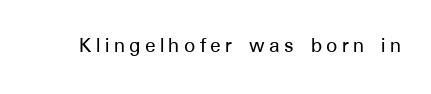
{"italic": "no", "underline": "no", "letter_spacing": "wide", "letter_spacing_em": 0.2, "glyph_px": 22}
